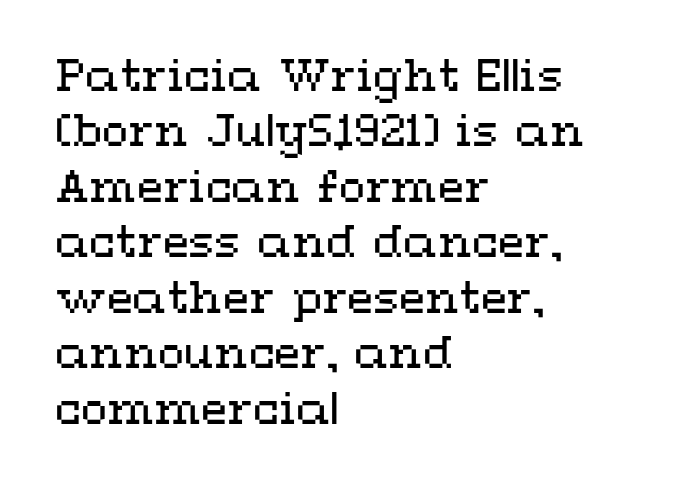
The image shows 43 px regular-weight, wide type, upright; set left-aligned, normal line spacing (1.29x), normal letter spacing, not underlined; medium stroke contrast and a medium x-height.
